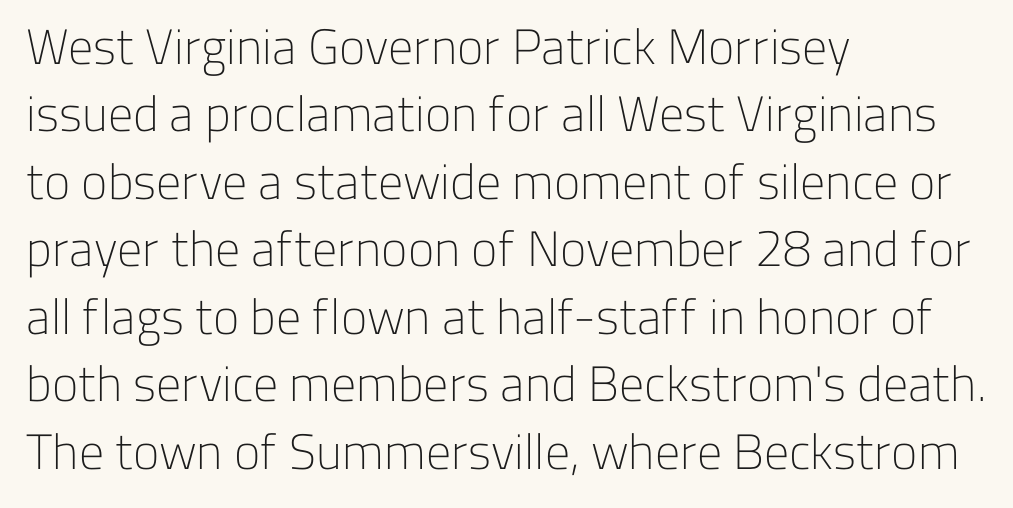
The image shows 50 px light sans-serif type, upright; set left-aligned, normal line spacing (1.35x), normal letter spacing, not underlined; low stroke contrast and a medium x-height.
